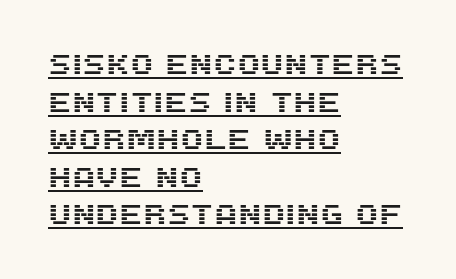
The image shows 27 px text type, upright; set left-aligned, normal line spacing (1.39x), normal letter spacing, underlined.
